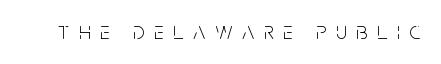
Stems here are at most as thick as an everyday book face. Check the space under the baseline: it is left empty. Spacing between characters has been opened up far beyond the box default. Tall strokes in this sample are plumb rather than angled.
